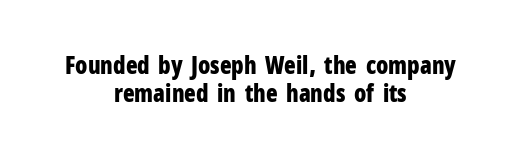
The text block is weighted toward neither margin, spreading evenly from the middle. Ascenders rise straight up at ninety degrees. Only glyphs here, with clear space below each row. Here the glyphs are tracked normally, forming tight word shapes. Set as a true bold cut, around the 700 mark.
